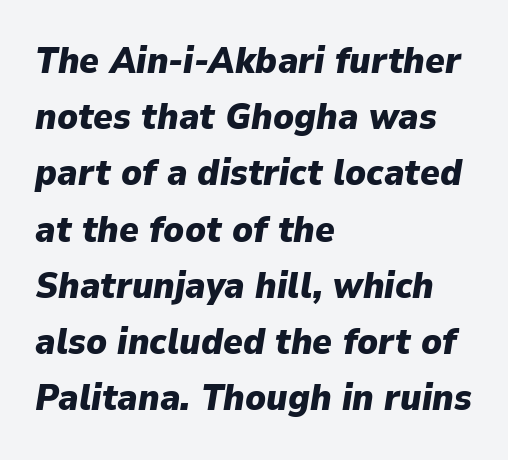
Q: Is the text bold? A: Yes.
Q: Is the text italic (slanted)? A: Yes, it leans right by about 9 degrees.
Q: Is the text underlined? A: No.
Q: How is the paragraph aligned? A: Left-aligned.
Q: Is the spacing between letters normal or unusually wide? A: Normal.
Q: Is the spacing between lines tight, normal or loose? A: Normal.
Q: Width (condensed, normal, or wide)? A: Normal.
Q: Stroke contrast? A: Low.
Q: x-height? A: Medium.
Q: Monospaced? A: No.
